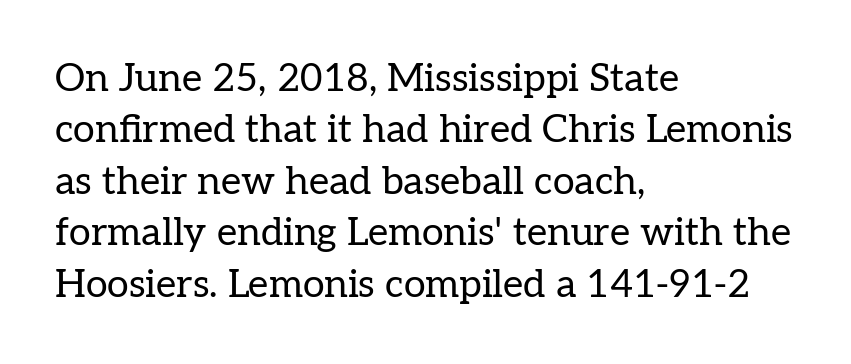
The lines are quadded left. Lines of text with bare space underneath. Glyph-to-glyph distance matches everyday printed text. Is the type heavy? It reads as light-to-regular instead.
